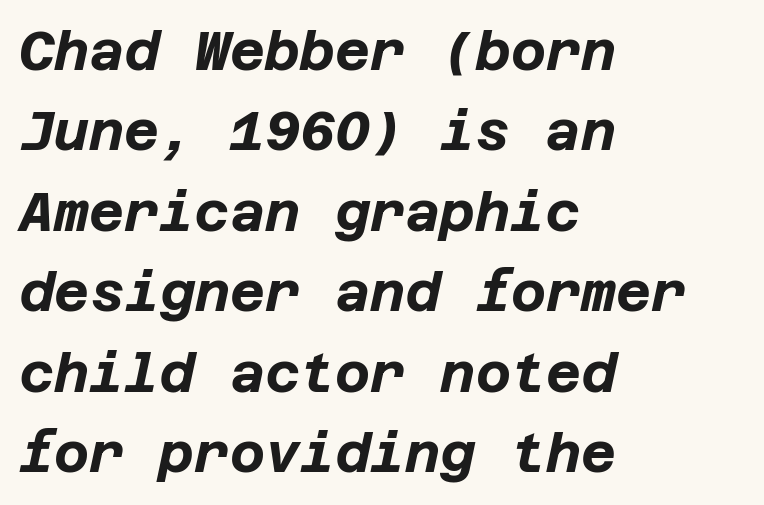
Does the copy run flush right? No — it runs flush left. Tall strokes in this sample are angled rather than plumb. Reading down the column, the eye jumps a familiar distance to each next line. As a designer I'd log this as weight 700, bold. Underlining? Definitely not there.
